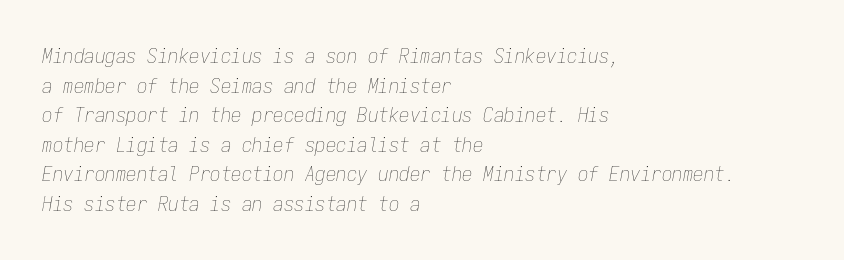
{"italic": "yes", "lean": "right", "slant_degrees": 9, "bold": "no", "underline": "no", "align": "left", "line_spacing": "normal", "line_spacing_ratio": 1.41, "letter_spacing": "normal", "letter_spacing_em": 0.0, "glyph_px": 21}
